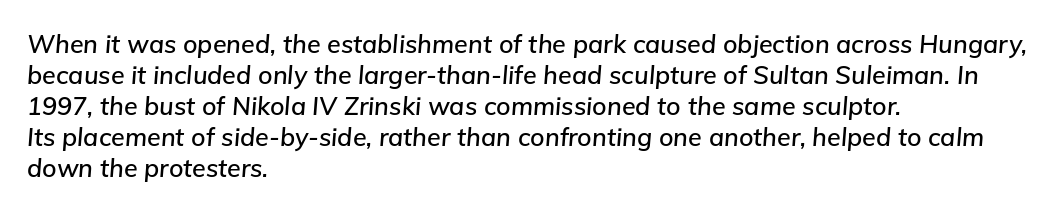
Compared with a centered layout, this one pins lines to the left instead. Anything drawn beneath the words? Only blank space. The face used here is rendered with its standard letterfit. There's an unmistakable incline to the writing here.
